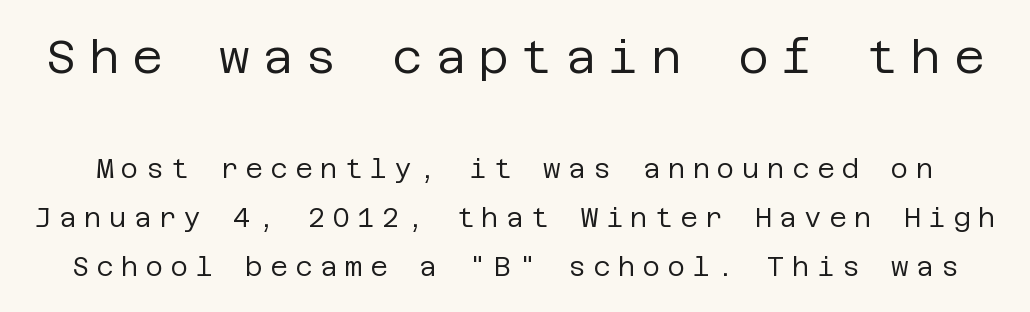
Q: Is the text bold? A: No.
Q: Is the text italic (slanted)? A: No, it is upright.
Q: Is the typeface a serif or a sans-serif typeface? A: Sans-serif.
Q: Is the text underlined? A: No.
Q: Is the spacing between letters normal or unusually wide? A: Unusually wide.
Q: Which block of text is set in a larger size, the first (top) or the second (bottom)? A: The first (top) one.
Q: Width (condensed, normal, or wide)? A: Normal.
Q: Stroke contrast? A: Low.
Q: x-height? A: Large.
